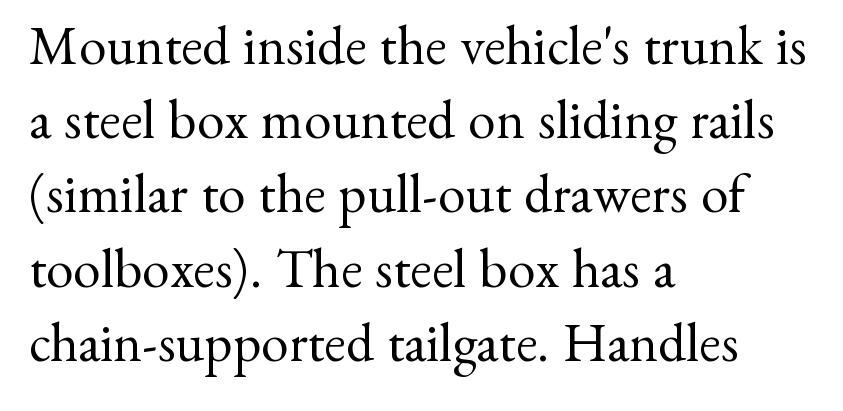
The image shows 55 px regular-weight serif type, upright; set left-aligned, normal line spacing (1.35x), normal letter spacing, not underlined; medium stroke contrast and a small x-height.
